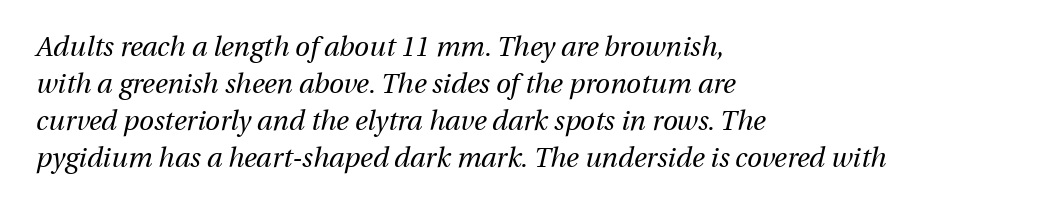
{"italic": "yes", "lean": "right", "slant_degrees": 13, "bold": "no", "underline": "no", "align": "left", "line_spacing": "normal", "line_spacing_ratio": 1.37, "letter_spacing": "normal", "letter_spacing_em": 0.0, "glyph_px": 27}
